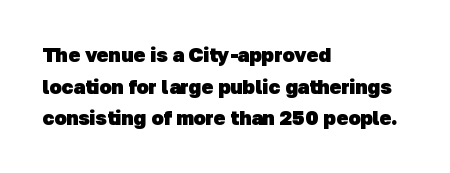
The image shows 20 px bold type; set left-aligned, normal line spacing (1.58x), normal letter spacing, not underlined.
